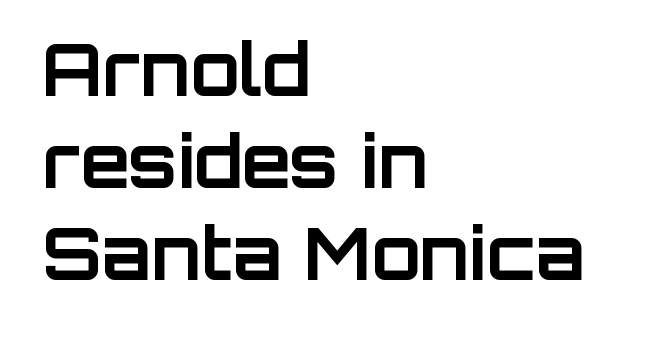
Q: Is the text bold? A: Yes.
Q: Is the text italic (slanted)? A: No, it is upright.
Q: Is the typeface a serif or a sans-serif typeface? A: Sans-serif.
Q: Is the text underlined? A: No.
Q: How is the paragraph aligned? A: Left-aligned.
Q: Is the spacing between letters normal or unusually wide? A: Normal.
Q: Is the spacing between lines tight, normal or loose? A: Normal.
Q: Width (condensed, normal, or wide)? A: Normal.
Q: Stroke contrast? A: Low.
Q: x-height? A: Large.
Q: Monospaced? A: No.
